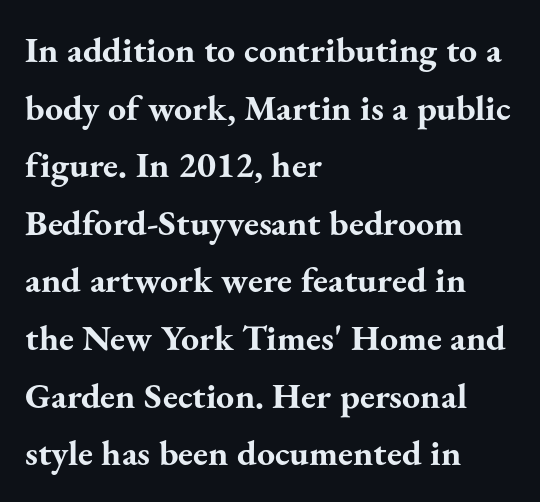
The image shows 36 px bold serif type, upright; set left-aligned, normal line spacing (1.6x), normal letter spacing, not underlined; medium stroke contrast and a small x-height.
